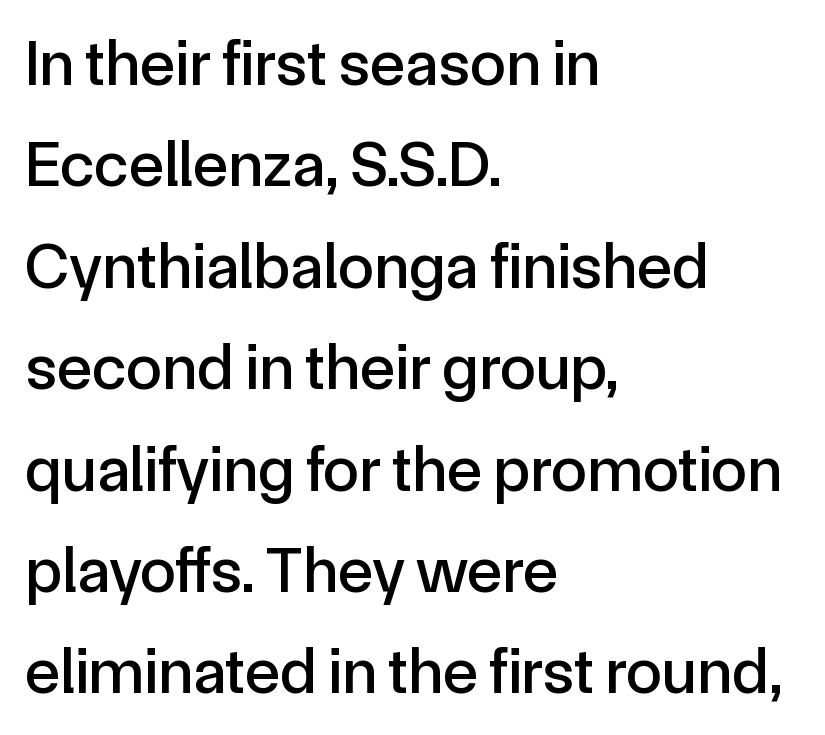
The image shows 65 px sans-serif type, upright; set left-aligned, normal line spacing (1.56x), normal letter spacing, not underlined; a medium x-height.
